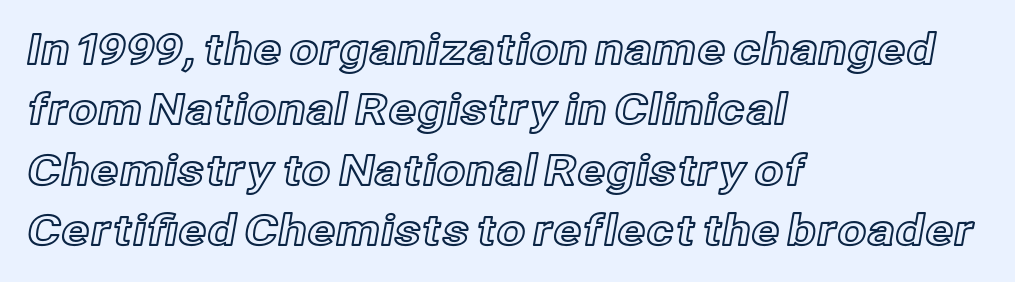
Quick note: interline space is typical. Each letter keeps its own natural width here, so spacing adapts to shape. Teacher's note: observe the even left margin — that is flush-left alignment. Descenders are the only things crossing below the line.
